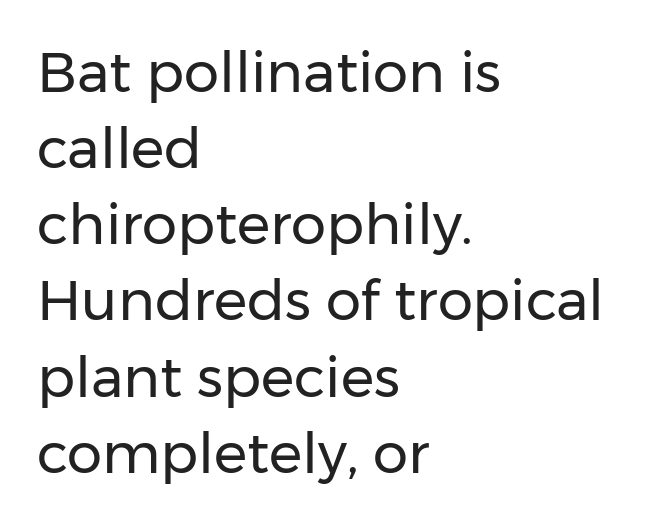
The image shows 56 px regular-weight sans-serif type, upright; set left-aligned, normal line spacing (1.36x), normal letter spacing, not underlined; low stroke contrast and a medium x-height.
